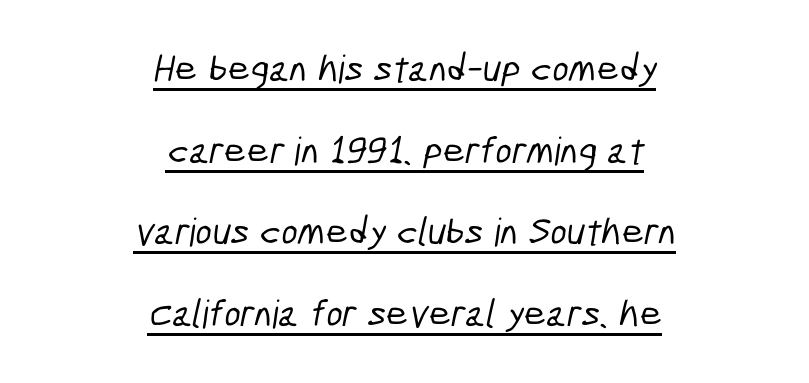
Q: Is the typeface a serif or a sans-serif typeface? A: Sans-serif.
Q: Is the text underlined? A: Yes.
Q: How is the paragraph aligned? A: Centered.
Q: Is the spacing between letters normal or unusually wide? A: Normal.
Q: Is the spacing between lines tight, normal or loose? A: Loose.
Q: Width (condensed, normal, or wide)? A: Condensed.
Q: Stroke contrast? A: Low.
Q: x-height? A: Medium.
Q: Monospaced? A: No.
